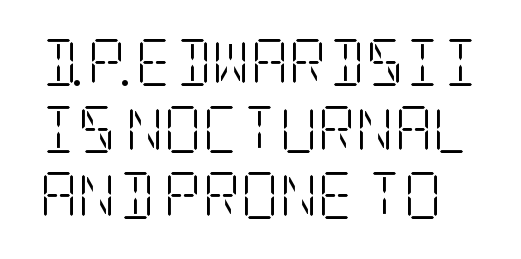
The image shows 47 px light, condensed serif type, upright; set normal line spacing (1.42x), normal letter spacing, not underlined; low stroke contrast and a large x-height.
